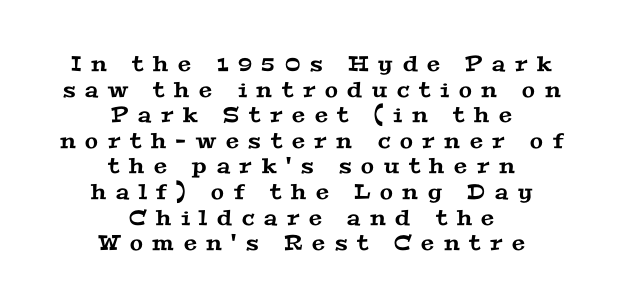
{"underline": "no", "align": "center", "line_spacing_ratio": 1.22, "letter_spacing": "wide", "letter_spacing_em": 0.46, "glyph_px": 21}
